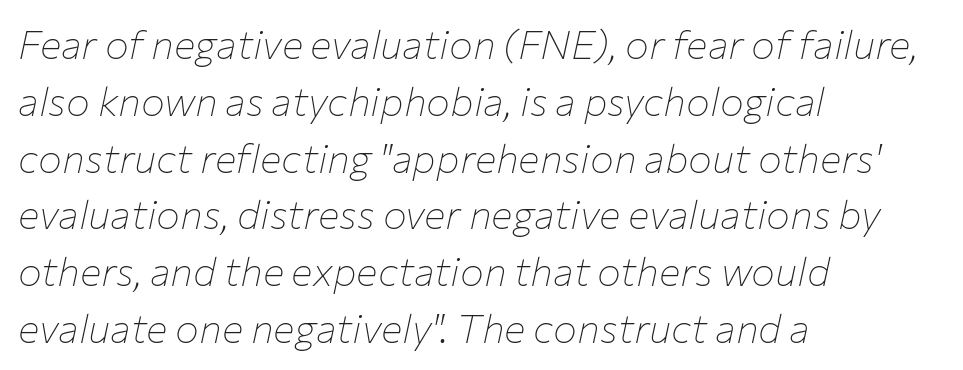
Spacing verdict: proportional, widths tailored to each character. The gap between lines stays unmarked. The rendering uses a moderate line-height, typical for paragraphs. Notice how the passage keeps a crisp vertical edge on the left only.
